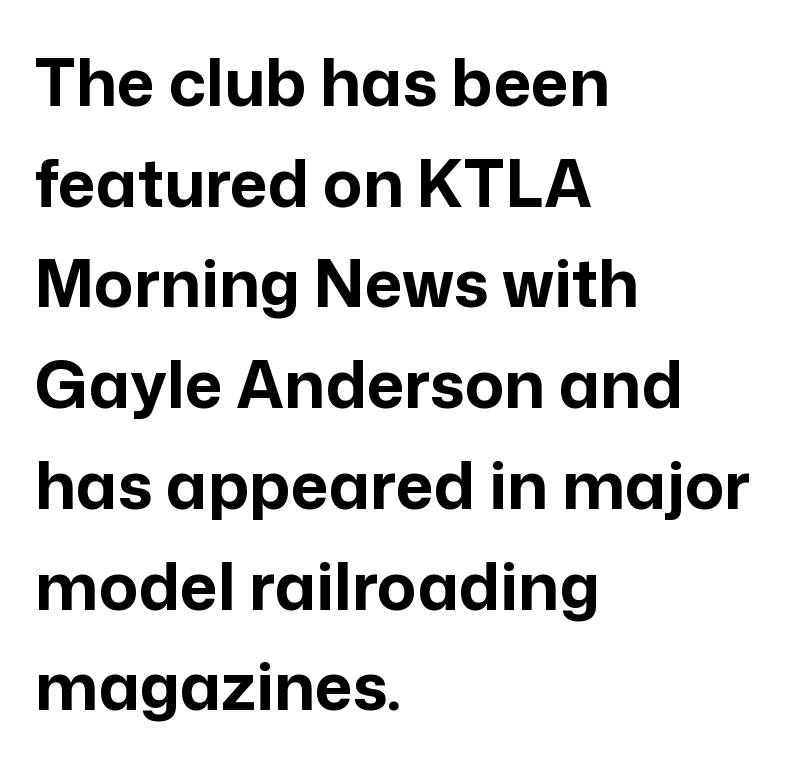
{"serif": "no", "italic": "no", "bold": "yes", "weight": "bold", "width": "normal", "stroke_contrast": "low", "x_height": "medium", "monospaced": "no", "underline": "no", "align": "left", "line_spacing": "normal", "line_spacing_ratio": 1.55, "letter_spacing": "normal", "letter_spacing_em": 0.0, "glyph_px": 65}
